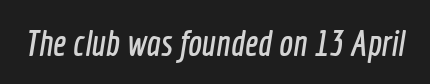
The passage shown is typeset with a sans-serif family. Quick note: underline off. Honestly, the letter spacing is just normal — you wouldn't notice it. Think of a printed novel: that variable character pitch is what you see here.
